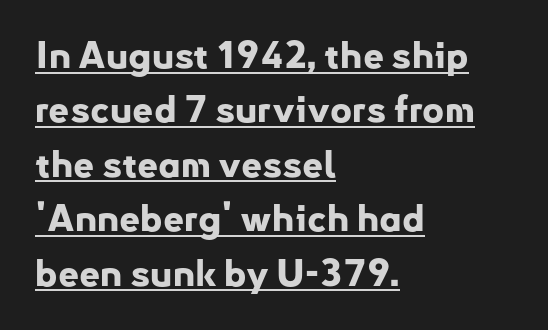
The image shows 37 px bold sans-serif type, upright; set left-aligned, normal line spacing (1.47x), normal letter spacing, underlined; low stroke contrast and a small x-height.
